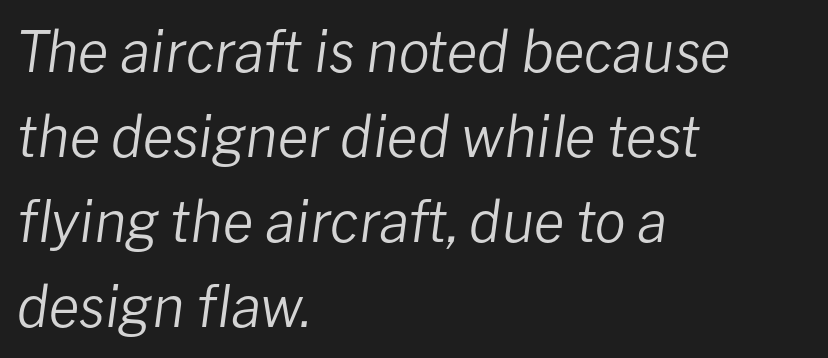
{"italic": "yes", "lean": "right", "slant_degrees": 8, "bold": "no", "weight": "regular", "width": "normal", "stroke_contrast": "low", "x_height": "medium", "monospaced": "no", "underline": "no", "align": "left", "line_spacing": "normal", "line_spacing_ratio": 1.52, "letter_spacing": "normal", "letter_spacing_em": 0.0, "glyph_px": 56}
